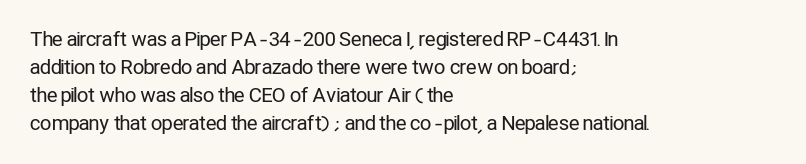
A roman cut, with each character standing at attention. Compared with a centered layout, this one pins lines to the left instead. Evenly set lines give the paragraph a standard silhouette. Heft: none added — not bold. The baseline area is clear.
